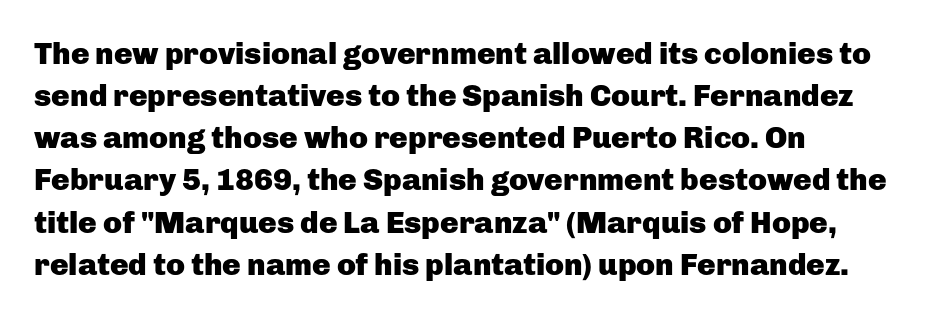
{"serif": "no", "italic": "no", "bold": "yes", "weight": "heavy", "width": "normal", "stroke_contrast": "low", "x_height": "medium", "monospaced": "no", "underline": "no", "align": "left", "line_spacing": "normal", "line_spacing_ratio": 1.36, "letter_spacing": "normal", "letter_spacing_em": 0.0, "glyph_px": 31}
